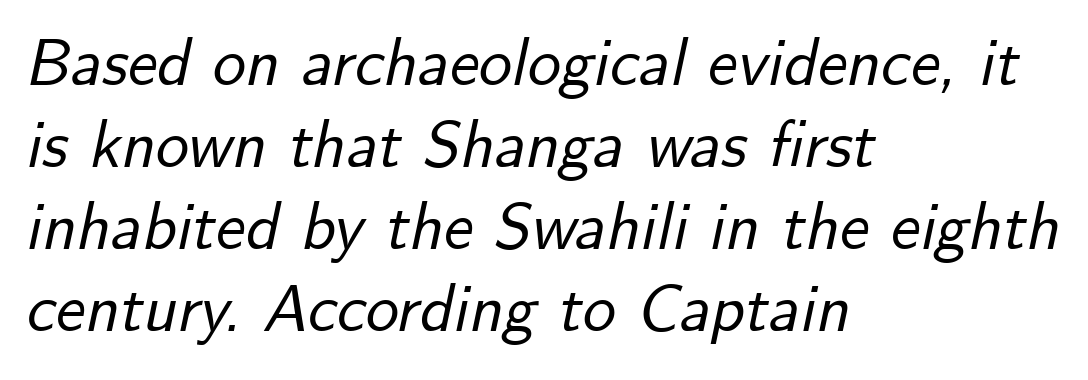
{"italic": "yes", "lean": "right", "slant_degrees": 12, "width": "normal", "stroke_contrast": "low", "x_height": "small", "monospaced": "no", "underline": "no", "align": "left", "line_spacing_ratio": 1.24, "letter_spacing": "normal", "letter_spacing_em": 0.0, "glyph_px": 66}
